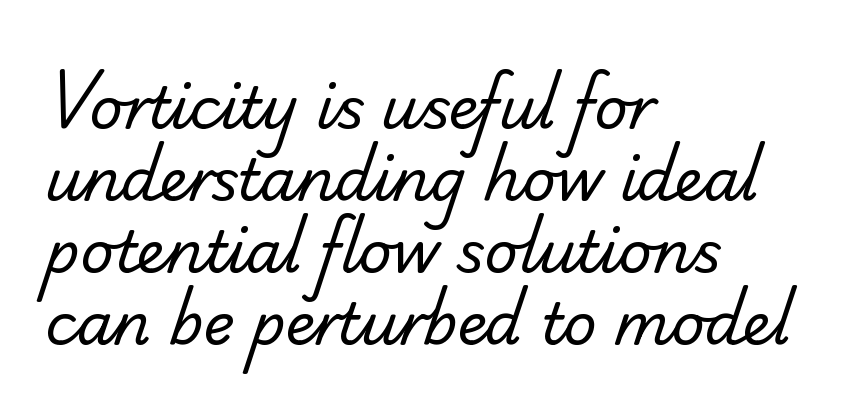
The image shows 58 px regular-weight sans-serif type; set left-aligned, line spacing 1.24x, normal letter spacing, not underlined; low stroke contrast and a small x-height.
